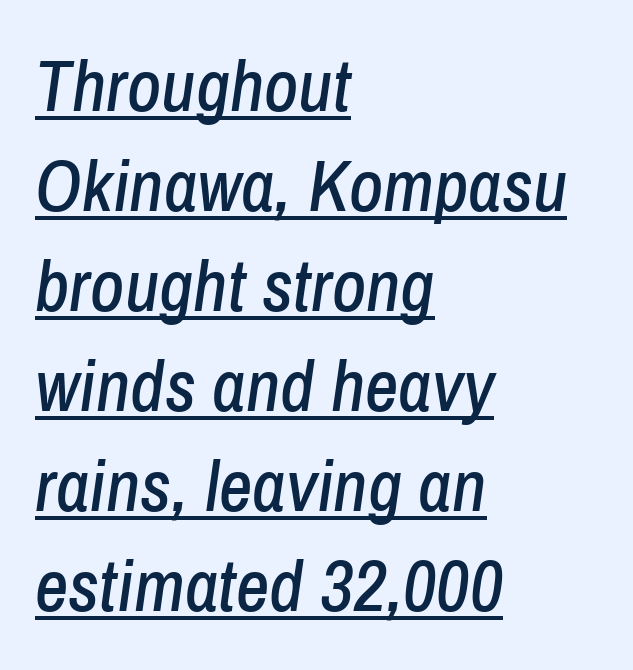
{"italic": "yes", "lean": "right", "slant_degrees": 8, "width": "condensed", "stroke_contrast": "low", "x_height": "medium", "monospaced": "no", "underline": "yes", "align": "left", "line_spacing": "normal", "line_spacing_ratio": 1.37, "letter_spacing": "normal", "letter_spacing_em": 0.0, "glyph_px": 73}
